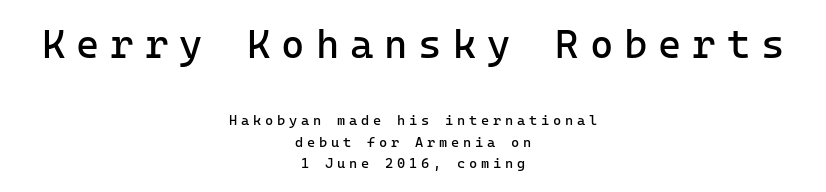
This rendering widens character spacing well past its baseline value. Posture: vertical. Is the block centered? Yes — each line is placed symmetrically about the middle. The characters are drawn with everyday or finer stroke widths. The space between consecutive lines is moderate. Top chunk: large. Bottom chunk: small.
